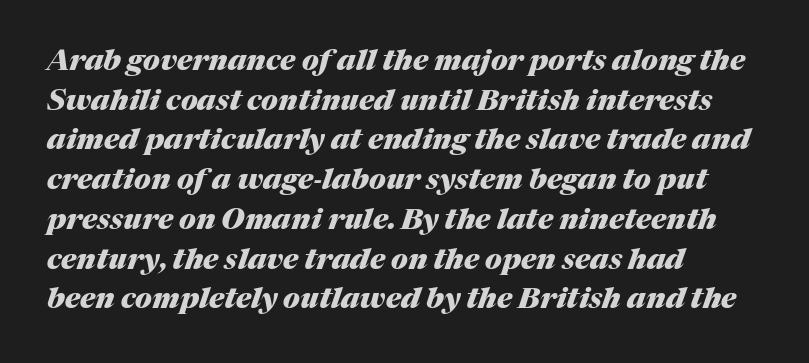
{"italic": "yes", "lean": "right", "slant_degrees": 17, "bold": "yes", "weight": "heavy", "width": "normal", "stroke_contrast": "medium", "x_height": "medium", "monospaced": "no", "underline": "no", "align": "left", "line_spacing": "normal", "line_spacing_ratio": 1.37, "letter_spacing": "normal", "letter_spacing_em": 0.0, "glyph_px": 29}
